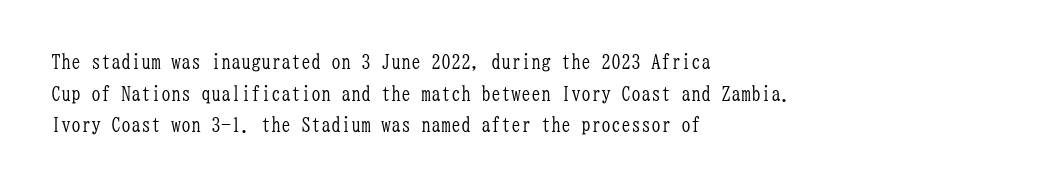
The image shows 20 px text type, upright; set left-aligned, normal line spacing (1.58x), normal letter spacing, not underlined.
